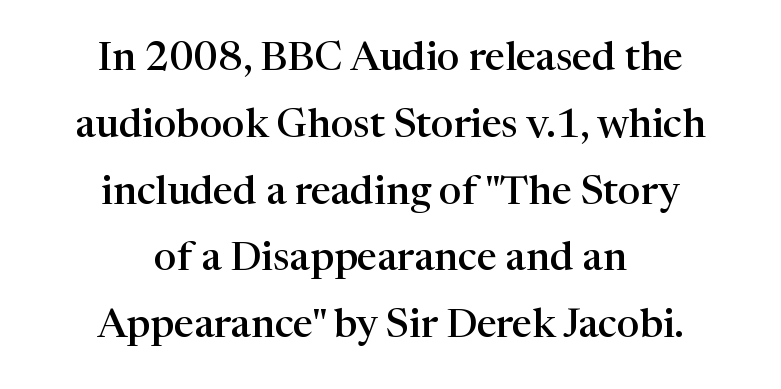
The image shows 40 px semibold serif type, upright; set centered, normal line spacing (1.67x), normal letter spacing, not underlined; high stroke contrast and a medium x-height.
